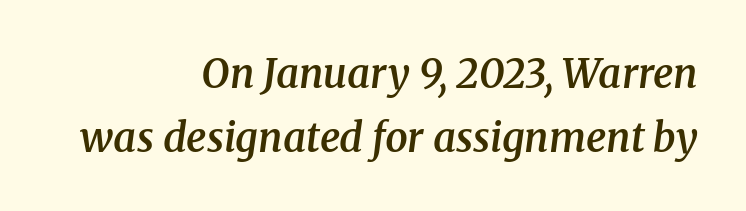
The image shows 40 px semibold serif type, italic (leaning right); set right-aligned, normal line spacing (1.59x), normal letter spacing, not underlined; medium stroke contrast and a medium x-height.
